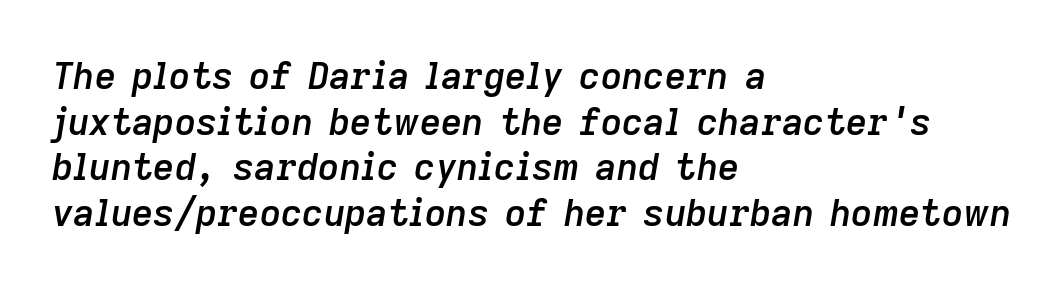
Notice how the stems are inclined rather than vertical — that's the hallmark of italics. Just letters on the line, the space beneath them empty. Here the designer chose a conventional face with non-uniform glyph widths. Reading down the block, your eye returns to a fixed left position each line. The passage shown has conventional tracking throughout.
